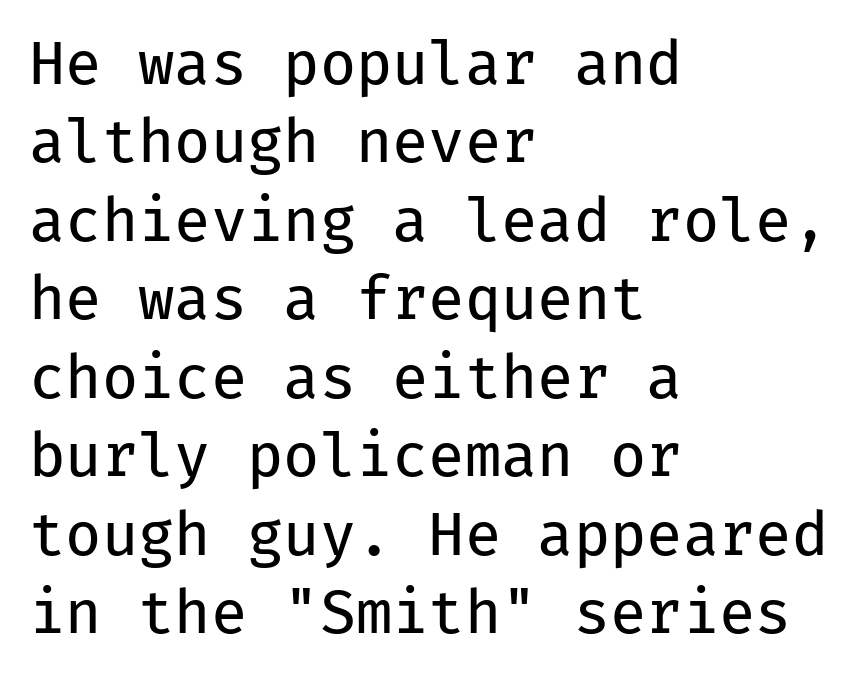
Q: Is the text bold? A: No.
Q: Is the text italic (slanted)? A: No, it is upright.
Q: Is the typeface a serif or a sans-serif typeface? A: Sans-serif.
Q: Is the text underlined? A: No.
Q: How is the paragraph aligned? A: Left-aligned.
Q: Is the spacing between letters normal or unusually wide? A: Normal.
Q: Is the spacing between lines tight, normal or loose? A: Normal.
Q: Width (condensed, normal, or wide)? A: Normal.
Q: Stroke contrast? A: Low.
Q: x-height? A: Medium.
Q: Monospaced? A: Yes.
